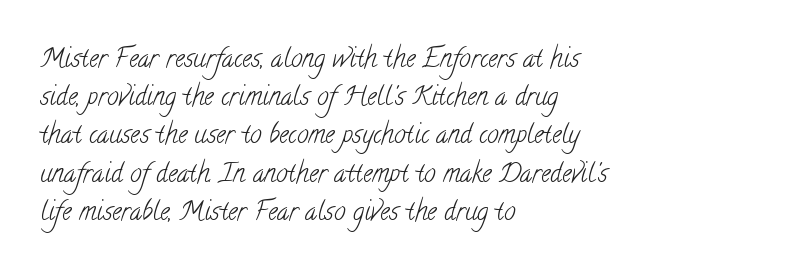
Q: Is the text bold? A: No.
Q: Is the text underlined? A: No.
Q: How is the paragraph aligned? A: Left-aligned.
Q: Is the spacing between letters normal or unusually wide? A: Normal.
Q: Is the spacing between lines tight, normal or loose? A: Normal.
